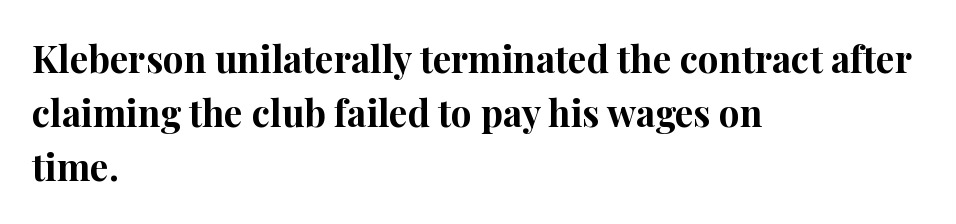
The image shows 37 px bold serif type, upright; set left-aligned, normal line spacing (1.46x), normal letter spacing, not underlined; high stroke contrast and a medium x-height.
